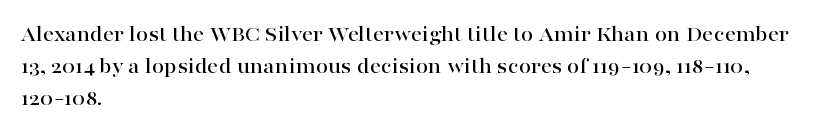
Q: Is the text italic (slanted)? A: No, it is upright.
Q: Is the text underlined? A: No.
Q: How is the paragraph aligned? A: Left-aligned.
Q: Is the spacing between letters normal or unusually wide? A: Normal.
Q: Is the spacing between lines tight, normal or loose? A: Normal.
